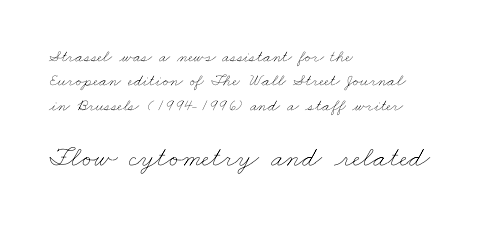
The image shows 29 px thin, wide type; set left-aligned, normal line spacing (1.44x), normal letter spacing, not underlined; the second (bottom) block is 1.71x larger; low stroke contrast and a small x-height.
